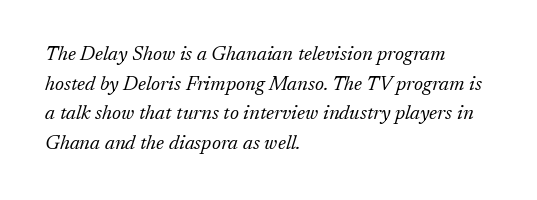
{"italic": "yes", "lean": "right", "slant_degrees": 17, "bold": "no", "underline": "no", "align": "left", "line_spacing": "normal", "line_spacing_ratio": 1.48, "letter_spacing": "normal", "letter_spacing_em": 0.0, "glyph_px": 20}
